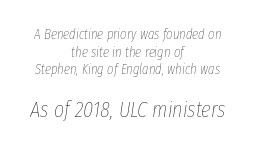
Q: Is the text bold? A: No.
Q: Is the text italic (slanted)? A: Yes, it leans right by about 8 degrees.
Q: Is the text underlined? A: No.
Q: How is the paragraph aligned? A: Centered.
Q: Is the spacing between letters normal or unusually wide? A: Normal.
Q: Is the spacing between lines tight, normal or loose? A: Normal.
Q: Which block of text is set in a larger size, the first (top) or the second (bottom)? A: The second (bottom) one.
